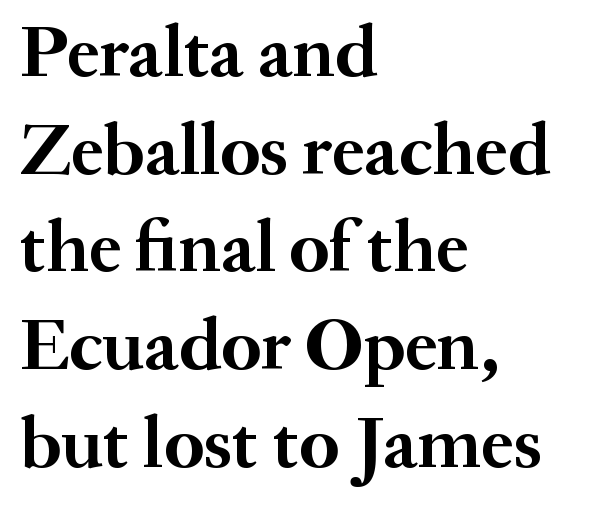
{"serif": "yes", "italic": "no", "bold": "yes", "weight": "semibold", "width": "normal", "stroke_contrast": "medium", "x_height": "small", "monospaced": "no", "underline": "no", "align": "left", "line_spacing": "normal", "line_spacing_ratio": 1.32, "letter_spacing": "normal", "letter_spacing_em": 0.0, "glyph_px": 74}
